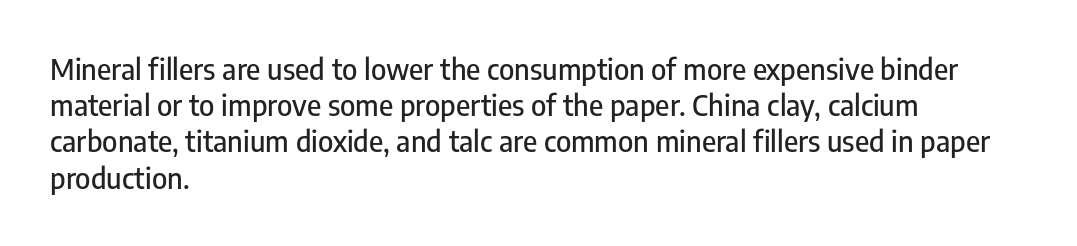
Q: Is the text italic (slanted)? A: No, it is upright.
Q: Is the typeface a serif or a sans-serif typeface? A: Sans-serif.
Q: Is the text underlined? A: No.
Q: How is the paragraph aligned? A: Left-aligned.
Q: Is the spacing between letters normal or unusually wide? A: Normal.
Q: Is the spacing between lines tight, normal or loose? A: Normal.
Q: Width (condensed, normal, or wide)? A: Condensed.
Q: Stroke contrast? A: Low.
Q: x-height? A: Medium.
Q: Monospaced? A: No.
